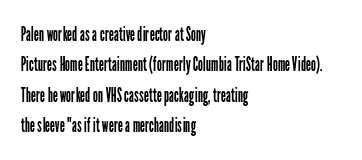
The image shows 20 px text type, upright; set left-aligned, normal line spacing (1.52x), normal letter spacing, not underlined.
